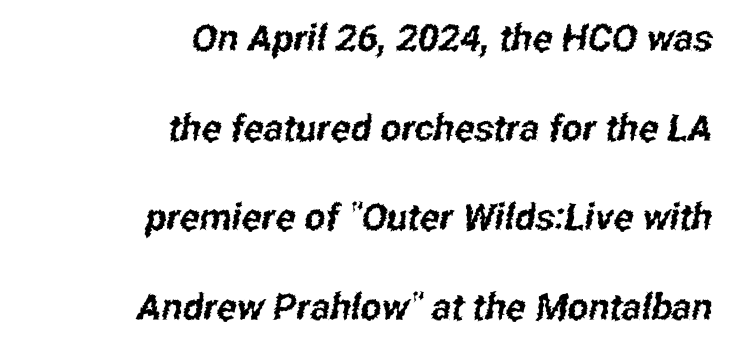
The image shows 37 px condensed sans-serif type; set right-aligned, loose line spacing (2.42x), normal letter spacing, not underlined; low stroke contrast and a medium x-height.
